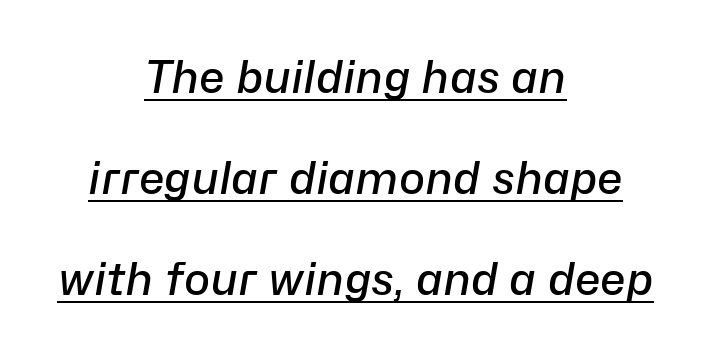
{"italic": "yes", "lean": "right", "slant_degrees": 10, "bold": "semi", "weight": "semibold", "width": "normal", "stroke_contrast": "low", "x_height": "medium", "monospaced": "no", "underline": "yes", "align": "center", "line_spacing": "loose", "line_spacing_ratio": 2.3, "letter_spacing": "normal", "letter_spacing_em": 0.0, "glyph_px": 44}
